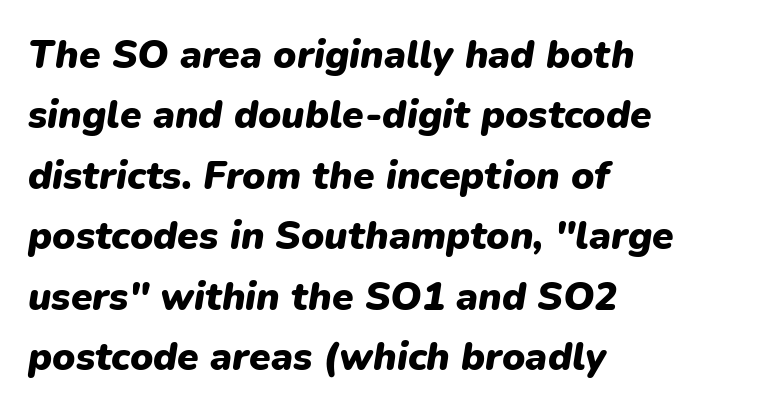
Q: Is the text bold? A: Yes.
Q: Is the text italic (slanted)? A: Yes, it leans right by about 9 degrees.
Q: Is the text underlined? A: No.
Q: How is the paragraph aligned? A: Left-aligned.
Q: Is the spacing between letters normal or unusually wide? A: Normal.
Q: Is the spacing between lines tight, normal or loose? A: Normal.
Q: Width (condensed, normal, or wide)? A: Normal.
Q: Stroke contrast? A: Low.
Q: x-height? A: Medium.
Q: Monospaced? A: No.
